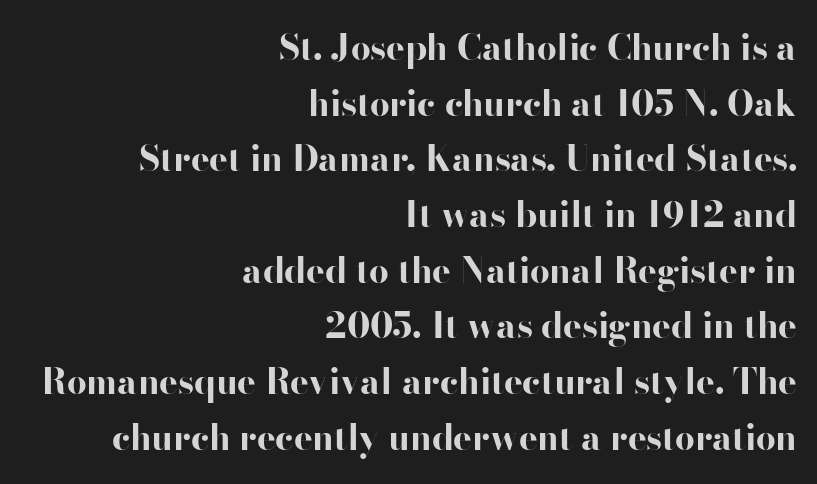
{"serif": "no", "italic": "no", "bold": "yes", "weight": "bold", "width": "wide", "stroke_contrast": "high", "x_height": "small", "monospaced": "no", "underline": "no", "align": "right", "line_spacing": "normal", "line_spacing_ratio": 1.59, "letter_spacing": "normal", "letter_spacing_em": 0.0, "glyph_px": 35}
